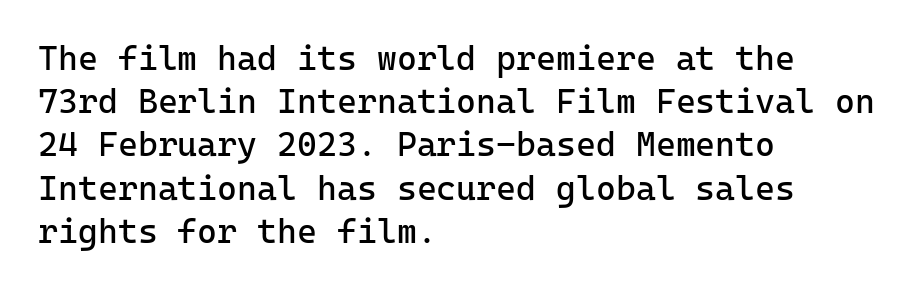
The image shows 34 px regular-weight sans-serif type, upright, monospaced; set left-aligned, normal line spacing (1.27x), normal letter spacing, not underlined; low stroke contrast and a medium x-height.
